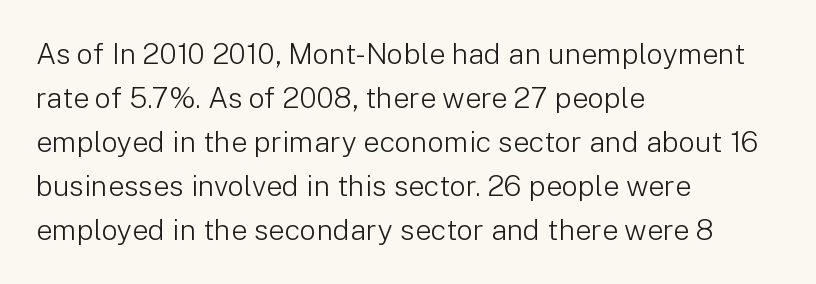
Q: Is the text bold? A: No.
Q: Is the text italic (slanted)? A: No, it is upright.
Q: Is the typeface a serif or a sans-serif typeface? A: Sans-serif.
Q: Is the text underlined? A: No.
Q: How is the paragraph aligned? A: Left-aligned.
Q: Is the spacing between letters normal or unusually wide? A: Normal.
Q: Is the spacing between lines tight, normal or loose? A: Normal.
Q: Width (condensed, normal, or wide)? A: Normal.
Q: Stroke contrast? A: Low.
Q: x-height? A: Medium.
Q: Monospaced? A: No.
